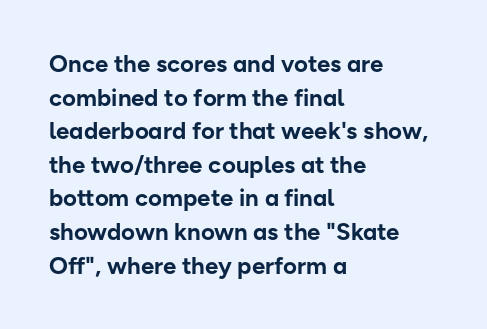
{"italic": "no", "bold": "yes", "underline": "no", "align": "left", "line_spacing": "normal", "line_spacing_ratio": 1.4, "letter_spacing": "normal", "letter_spacing_em": 0.0, "glyph_px": 24}
